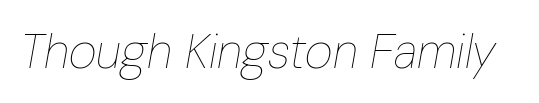
{"italic": "yes", "lean": "right", "slant_degrees": 10, "bold": "no", "weight": "thin", "width": "condensed", "stroke_contrast": "low", "x_height": "medium", "monospaced": "no", "underline": "no", "letter_spacing": "normal", "letter_spacing_em": 0.0, "glyph_px": 48}
